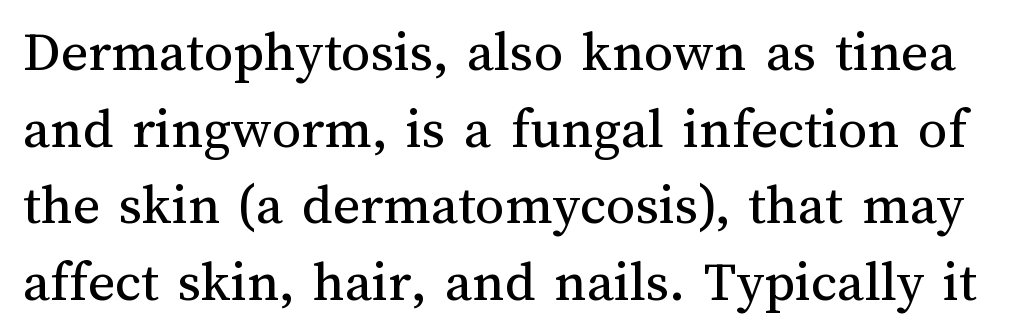
Do the letters lean? They stand straight. This is not heavy type; no bold has been used. Characters follow at the spacing the type designer built in. Type without underlining.
